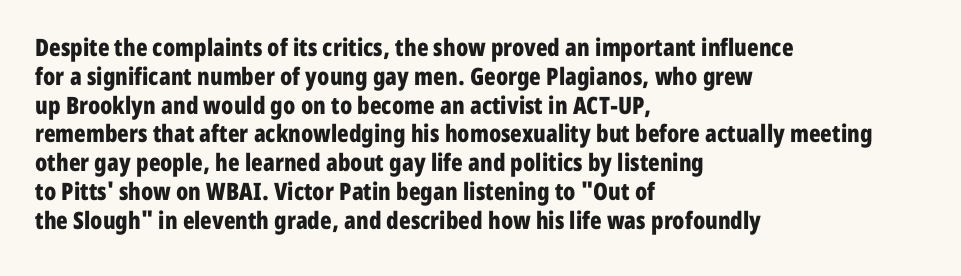
A classic flush-left, rag-right setting is used for this passage. Plenty of ink on the page — the face is bold. A typesetter would mark this as roman, not italic. In terms of letterspacing, this is plain default setting. The zone under the glyphs is completely vacant.
